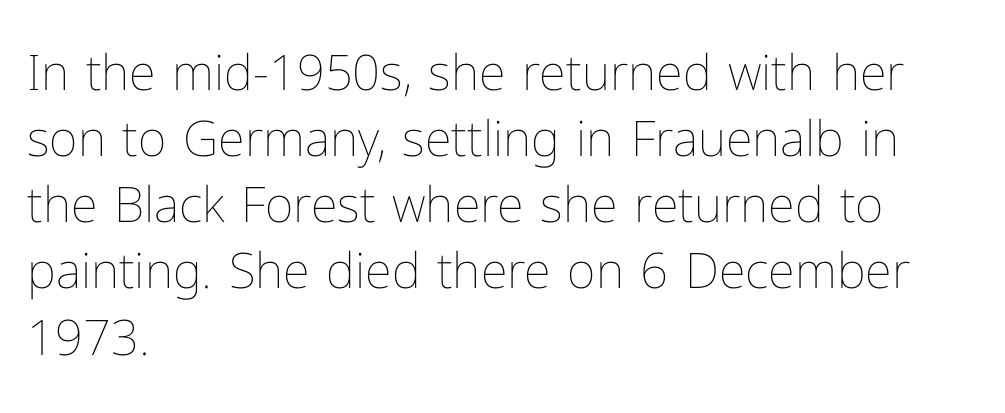
{"italic": "no", "bold": "no", "weight": "thin", "width": "normal", "stroke_contrast": "low", "x_height": "medium", "monospaced": "no", "underline": "no", "align": "left", "line_spacing": "normal", "line_spacing_ratio": 1.35, "letter_spacing": "normal", "letter_spacing_em": 0.0, "glyph_px": 49}
